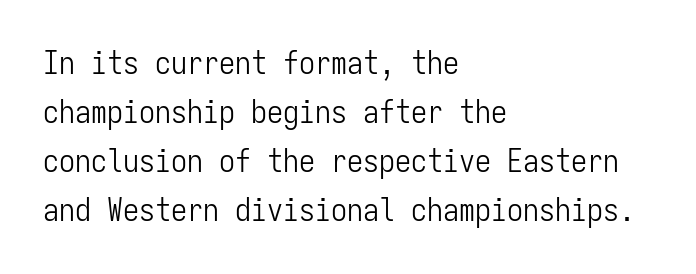
Q: Is the text bold? A: No.
Q: Is the text italic (slanted)? A: No, it is upright.
Q: Is the typeface a serif or a sans-serif typeface? A: Sans-serif.
Q: Is the text underlined? A: No.
Q: How is the paragraph aligned? A: Left-aligned.
Q: Is the spacing between letters normal or unusually wide? A: Normal.
Q: Is the spacing between lines tight, normal or loose? A: Normal.
Q: Width (condensed, normal, or wide)? A: Condensed.
Q: Stroke contrast? A: Low.
Q: x-height? A: Medium.
Q: Monospaced? A: Yes.
